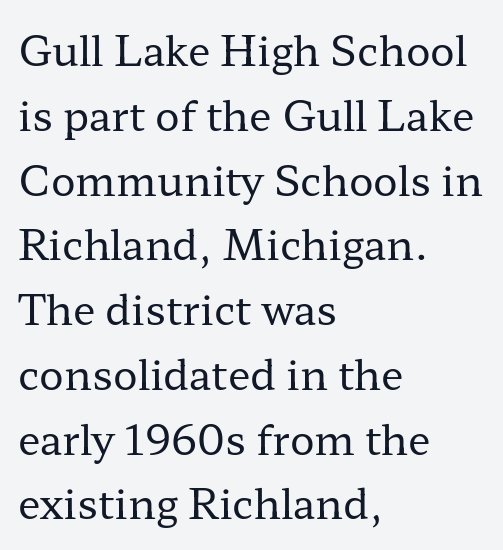
The image shows 41 px regular-weight, wide serif type, upright; set left-aligned, normal line spacing (1.58x), normal letter spacing, not underlined; low stroke contrast and a medium x-height.
